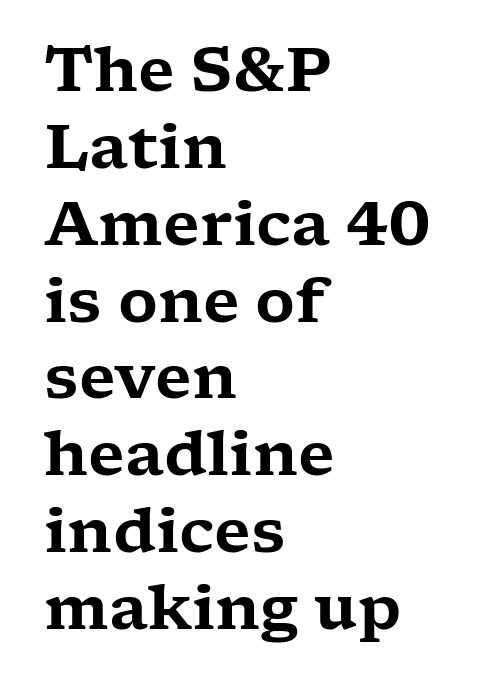
The image shows 61 px wide serif type, upright; set left-aligned, normal line spacing (1.26x), normal letter spacing, not underlined; low stroke contrast and a medium x-height.
